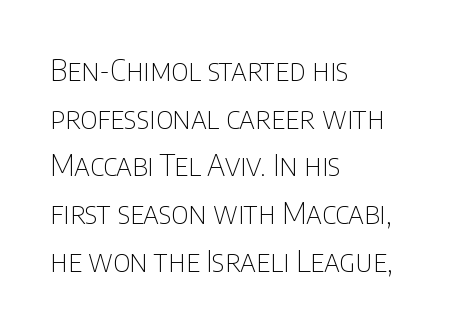
{"serif": "no", "italic": "no", "bold": "no", "weight": "thin", "width": "condensed", "stroke_contrast": "low", "x_height": "large", "monospaced": "no", "underline": "no", "align": "left", "line_spacing": "normal", "line_spacing_ratio": 1.59, "letter_spacing": "normal", "letter_spacing_em": 0.0, "glyph_px": 30}
